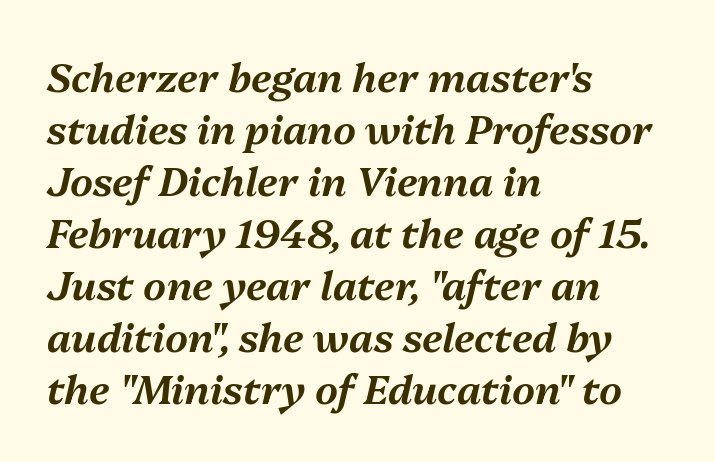
{"italic": "yes", "lean": "right", "slant_degrees": 13, "width": "normal", "stroke_contrast": "medium", "x_height": "medium", "monospaced": "no", "underline": "no", "align": "left", "line_spacing": "normal", "line_spacing_ratio": 1.3, "letter_spacing": "normal", "letter_spacing_em": 0.0, "glyph_px": 40}
